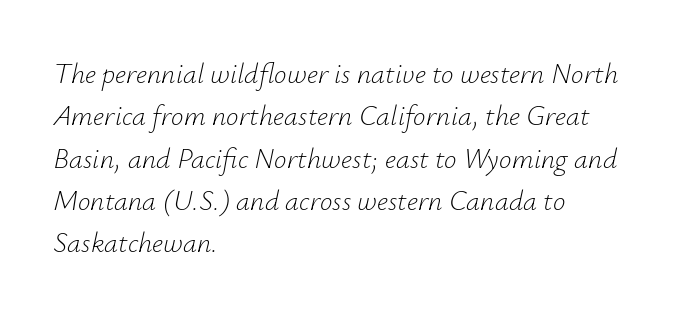
{"italic": "yes", "lean": "right", "slant_degrees": 12, "bold": "no", "weight": "light", "width": "normal", "stroke_contrast": "low", "x_height": "small", "monospaced": "no", "underline": "no", "align": "left", "line_spacing": "normal", "line_spacing_ratio": 1.51, "letter_spacing": "normal", "letter_spacing_em": 0.0, "glyph_px": 28}
